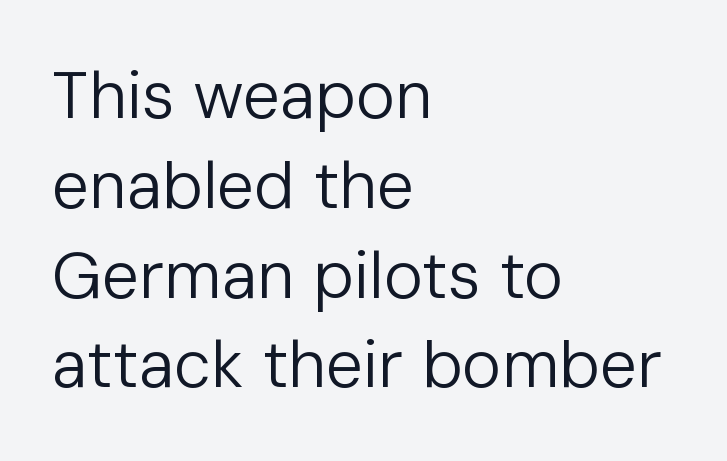
The rendering shows plain stroke endings on the letterforms — a sans-serif design. Default kerning and tracking; the words read as compact shapes. Each letter keeps its own natural width here, so spacing adapts to shape. Where is the straight margin? On the left. Stems here are at most as thick as an everyday book face.
